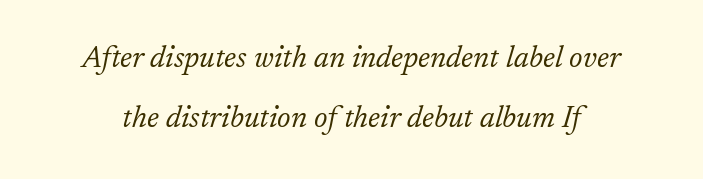
Q: Is the text bold? A: No.
Q: Is the text italic (slanted)? A: Yes, it leans right by about 17 degrees.
Q: Is the typeface a serif or a sans-serif typeface? A: Serif.
Q: Is the text underlined? A: No.
Q: Is the spacing between letters normal or unusually wide? A: Normal.
Q: Is the spacing between lines tight, normal or loose? A: Loose.
Q: Width (condensed, normal, or wide)? A: Normal.
Q: Stroke contrast? A: Low.
Q: x-height? A: Medium.
Q: Monospaced? A: No.
